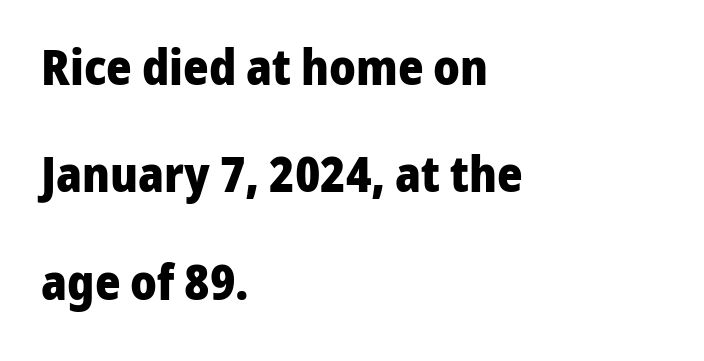
The letterforms sit shoulder to shoulder at normal distance. To sum up the face: it is a sans, with no serifs. In terms of posture, this sample is upright. Short and long lines alike share a common starting point at left. The glyphs are unaccompanied by any horizontal stroke below them. The glyphs have the mass of a bold cut.
